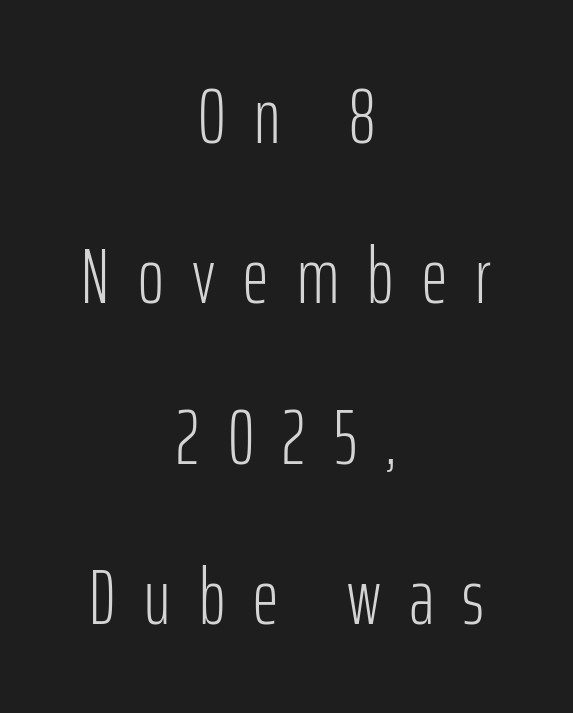
Teacher's note: observe the equal gaps on both sides — that is centered alignment. These glyphs show unthickened strokes, regular width or finer. Letters rest on an invisible, unmarked baseline. Line spacing here is loose. The horizontal fit of the characters is loose and conspicuously gappy.
